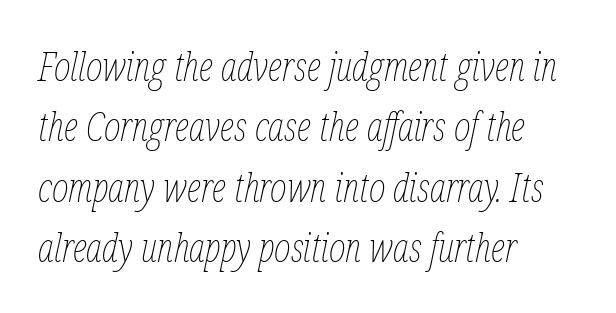
{"italic": "yes", "lean": "right", "slant_degrees": 12, "bold": "no", "weight": "thin", "width": "condensed", "stroke_contrast": "low", "x_height": "medium", "monospaced": "no", "underline": "no", "align": "left", "line_spacing": "normal", "line_spacing_ratio": 1.51, "letter_spacing": "normal", "letter_spacing_em": 0.0, "glyph_px": 40}
